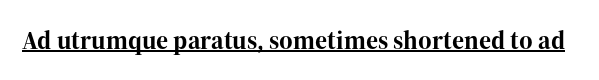
No extra tracking has been applied to these lines. Glance below the letters and you will spot a drawn line. Quick note: not italic, upright. The letters are bold, with thick, heavy strokes.
